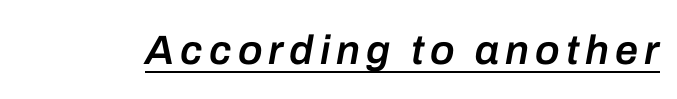
Q: Is the text bold? A: Semi-bold.
Q: Is the text italic (slanted)? A: Yes, it leans right by about 10 degrees.
Q: Is the text underlined? A: Yes.
Q: Width (condensed, normal, or wide)? A: Normal.
Q: Stroke contrast? A: Low.
Q: x-height? A: Medium.
Q: Monospaced? A: No.
